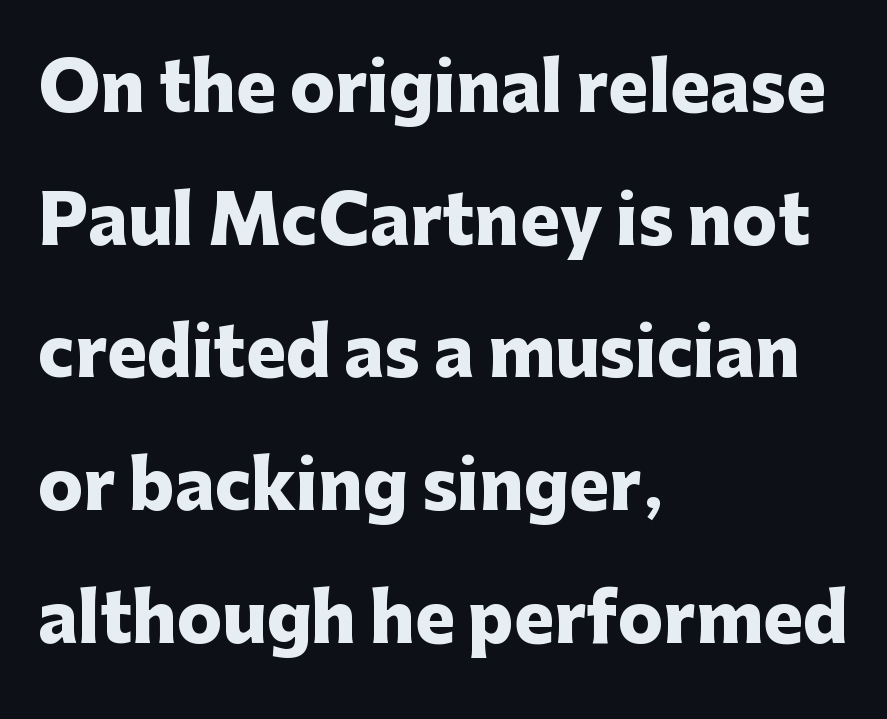
{"serif": "no", "italic": "no", "bold": "yes", "weight": "heavy", "width": "normal", "stroke_contrast": "low", "x_height": "medium", "monospaced": "no", "underline": "no", "align": "left", "line_spacing": "loose", "line_spacing_ratio": 1.98, "letter_spacing": "normal", "letter_spacing_em": 0.0, "glyph_px": 67}
